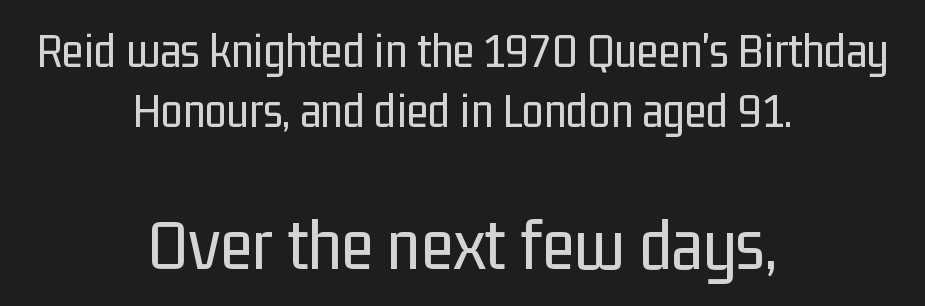
Q: Is the text bold? A: No.
Q: Is the text italic (slanted)? A: No, it is upright.
Q: Is the typeface a serif or a sans-serif typeface? A: Sans-serif.
Q: Is the text underlined? A: No.
Q: How is the paragraph aligned? A: Centered.
Q: Is the spacing between letters normal or unusually wide? A: Normal.
Q: Which block of text is set in a larger size, the first (top) or the second (bottom)? A: The second (bottom) one.
Q: Width (condensed, normal, or wide)? A: Condensed.
Q: Stroke contrast? A: Low.
Q: x-height? A: Medium.
Q: Monospaced? A: No.
